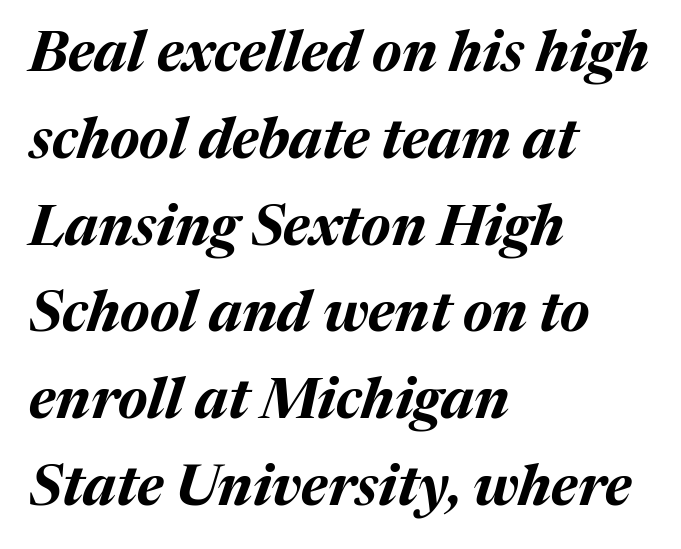
{"italic": "yes", "lean": "right", "slant_degrees": 17, "bold": "yes", "weight": "bold", "width": "normal", "stroke_contrast": "medium", "x_height": "medium", "monospaced": "no", "underline": "no", "align": "left", "line_spacing": "normal", "line_spacing_ratio": 1.55, "letter_spacing": "normal", "letter_spacing_em": 0.0, "glyph_px": 56}
